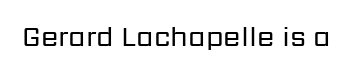
The specimen omits any rule beneath the text block's lines. Short note: letters normally spaced. Vertical strokes here are truly vertical. Note the varied advance widths — an 'i' is clearly narrower than an 'm'. The face used here is a sans, in the tradition of grotesques and geometrics.
